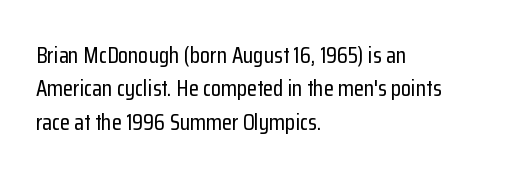
The rendering uses a moderate line-height, typical for paragraphs. These lines were composed using upright roman letters. The gaps between neighbouring characters are ordinary and unremarkable. Has an underline been added? It has not. Line starts are locked; line ends wander.
